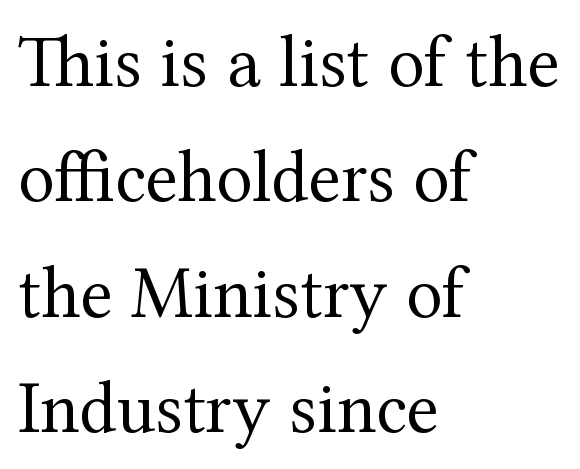
The image shows 75 px regular-weight serif type, upright; set left-aligned, normal line spacing (1.54x), normal letter spacing, not underlined; medium stroke contrast and a medium x-height.
